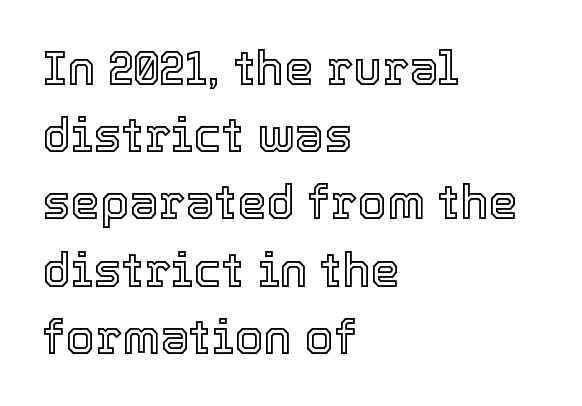
The image shows 47 px text type, upright; set left-aligned, normal line spacing (1.43x), normal letter spacing, not underlined; a medium x-height.
